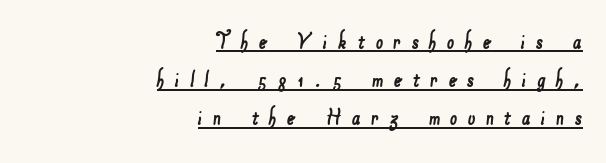
Q: Is the text underlined? A: Yes.
Q: How is the paragraph aligned? A: Right-aligned.
Q: Is the spacing between letters normal or unusually wide? A: Unusually wide.
Q: Is the spacing between lines tight, normal or loose? A: Normal.
